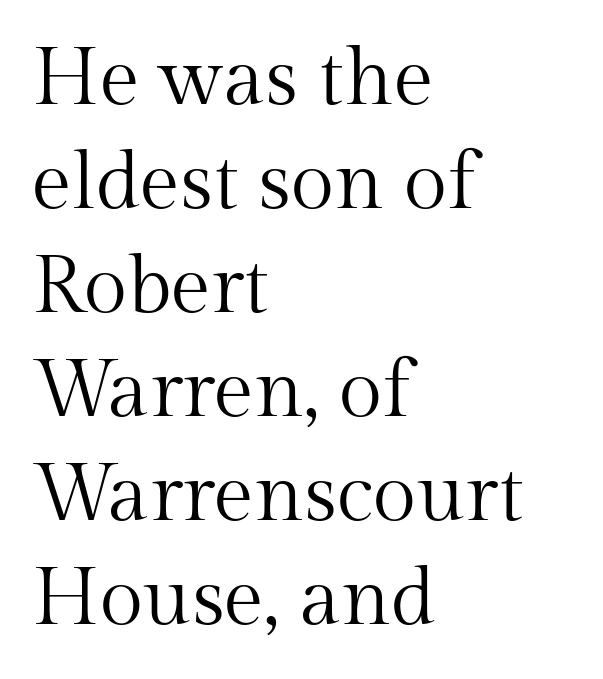
Regarding leading, the lines here are spaced in the standard way. Descender tails drop into unmarked territory. Stroke terminals: seriffed. In terms of letterspacing, this is plain default setting.
